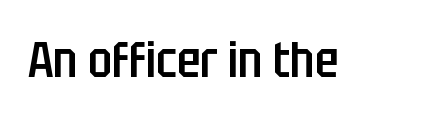
The image shows 49 px semibold, condensed sans-serif type, upright; set normal letter spacing, not underlined; low stroke contrast and a large x-height.
